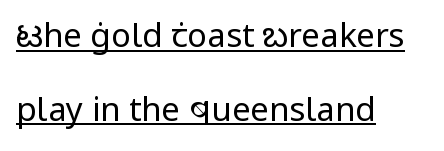
{"serif": "no", "italic": "no", "bold": "no", "weight": "regular", "width": "normal", "stroke_contrast": "low", "x_height": "medium", "monospaced": "no", "underline": "yes", "align": "left", "line_spacing": "loose", "line_spacing_ratio": 2.23, "letter_spacing": "normal", "letter_spacing_em": 0.0, "glyph_px": 33}
